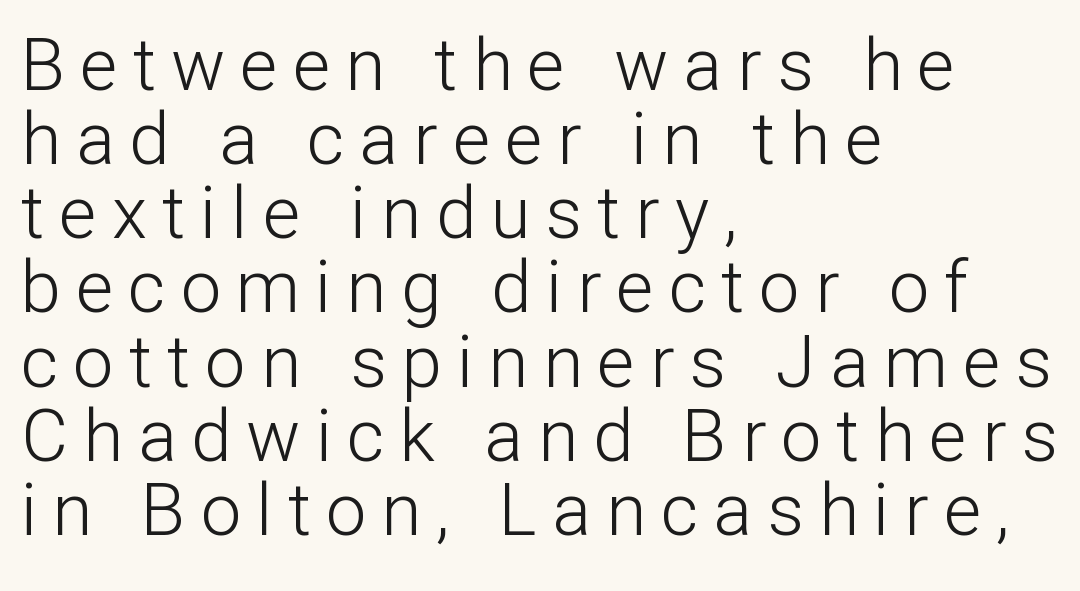
In terms of letterspacing, this is a distinctly airy, spread setting. Think standard paragraph weight, or any step lighter than that. This block would grow much taller if given ordinary leading; it's compressed now. Ascenders rise straight up at ninety degrees.
